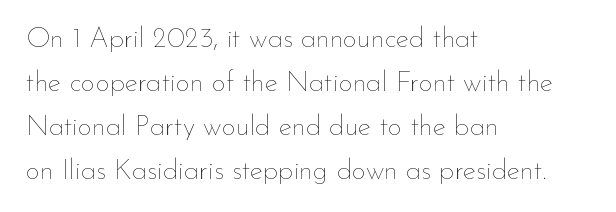
Do the characters align in a grid? No, the font is proportional. Students, observe: this is what conventionally led text looks like. Only glyphs here, with clear space below each row. A typesetter would mark this as roman, not italic. The text block is weighted toward the left margin, trailing off unevenly rightward. This reads as an unemphasized weight, regular at the heaviest.
